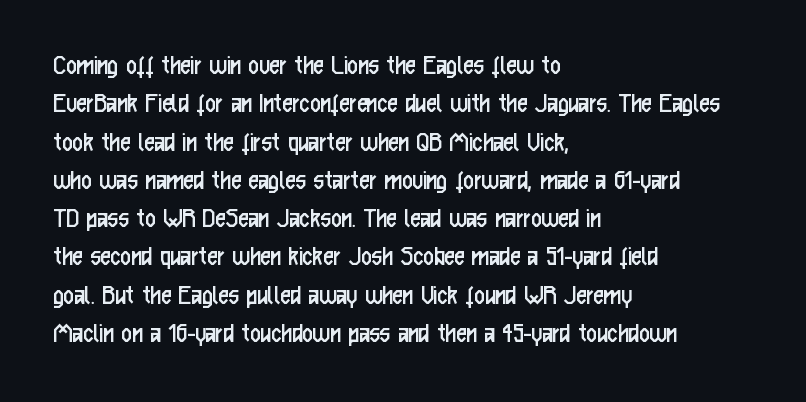
The image shows 29 px regular-weight, condensed sans-serif type, upright; set left-aligned, normal line spacing (1.32x), normal letter spacing, not underlined; low stroke contrast and a medium x-height.
